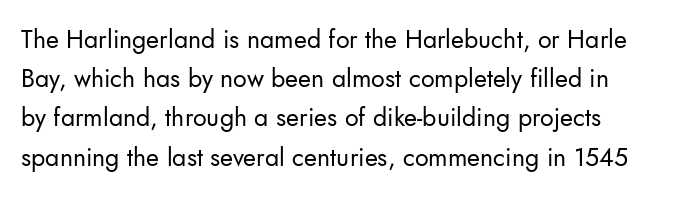
Q: Is the text bold? A: No.
Q: Is the text italic (slanted)? A: No, it is upright.
Q: Is the text underlined? A: No.
Q: How is the paragraph aligned? A: Left-aligned.
Q: Is the spacing between letters normal or unusually wide? A: Normal.
Q: Is the spacing between lines tight, normal or loose? A: Normal.
